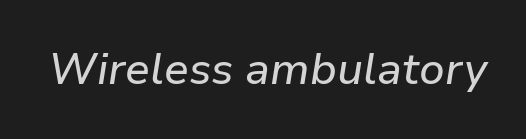
Q: Is the text italic (slanted)? A: Yes, it leans right by about 9 degrees.
Q: Is the text underlined? A: No.
Q: Is the spacing between letters normal or unusually wide? A: Normal.
Q: Width (condensed, normal, or wide)? A: Normal.
Q: Stroke contrast? A: Low.
Q: x-height? A: Medium.
Q: Monospaced? A: No.
